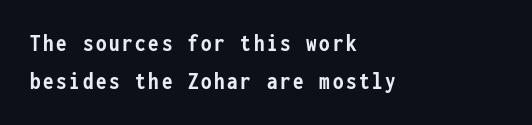
The image shows 24 px bold type, upright; set left-aligned, normal line spacing (1.59x), not underlined.
